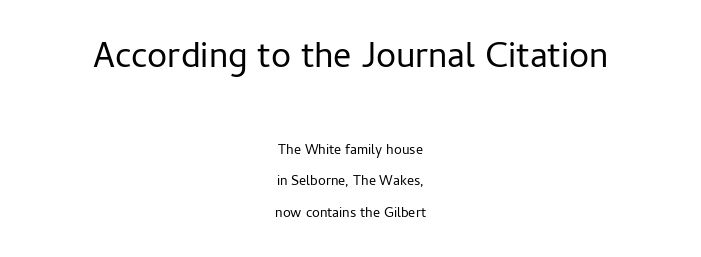
Q: Is the text bold? A: No.
Q: Is the text italic (slanted)? A: No, it is upright.
Q: Is the typeface a serif or a sans-serif typeface? A: Sans-serif.
Q: Is the text underlined? A: No.
Q: How is the paragraph aligned? A: Centered.
Q: Is the spacing between letters normal or unusually wide? A: Normal.
Q: Is the spacing between lines tight, normal or loose? A: Loose.
Q: Which block of text is set in a larger size, the first (top) or the second (bottom)? A: The first (top) one.
Q: Width (condensed, normal, or wide)? A: Normal.
Q: Stroke contrast? A: Low.
Q: x-height? A: Medium.
Q: Monospaced? A: No.
